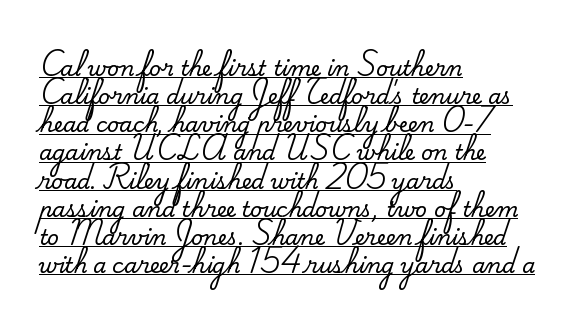
The image shows 21 px text type; set left-aligned, normal line spacing (1.34x), normal letter spacing, underlined.
